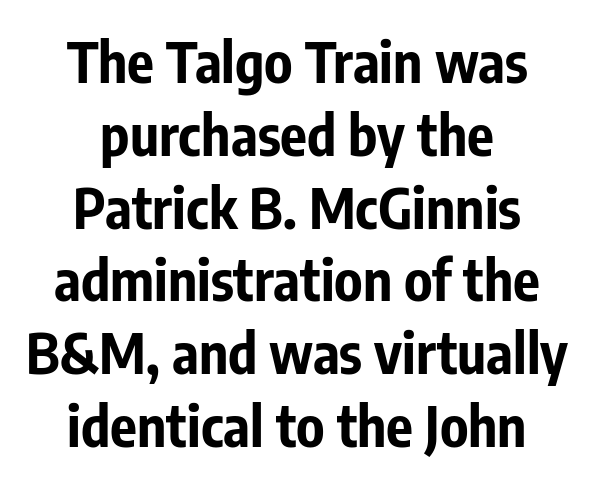
{"serif": "no", "italic": "no", "bold": "yes", "weight": "bold", "width": "condensed", "stroke_contrast": "low", "x_height": "medium", "monospaced": "no", "underline": "no", "align": "center", "line_spacing": "normal", "line_spacing_ratio": 1.3, "letter_spacing": "normal", "letter_spacing_em": 0.0, "glyph_px": 56}
